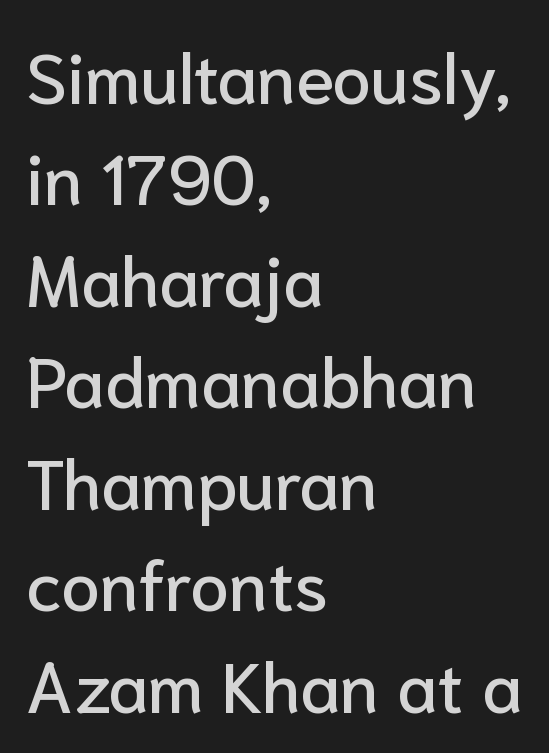
Q: Is the text italic (slanted)? A: No, it is upright.
Q: Is the typeface a serif or a sans-serif typeface? A: Sans-serif.
Q: Is the text underlined? A: No.
Q: How is the paragraph aligned? A: Left-aligned.
Q: Is the spacing between letters normal or unusually wide? A: Normal.
Q: Is the spacing between lines tight, normal or loose? A: Normal.
Q: Width (condensed, normal, or wide)? A: Normal.
Q: Stroke contrast? A: Low.
Q: x-height? A: Medium.
Q: Monospaced? A: No.
